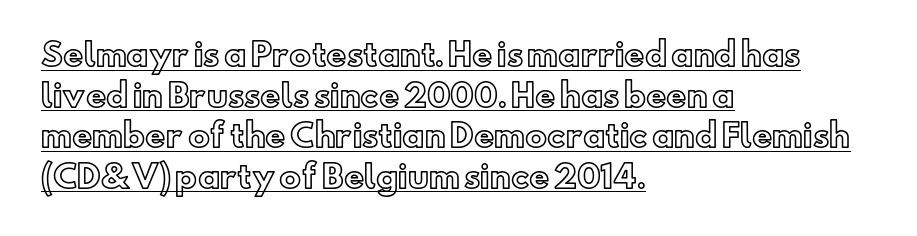
Q: Is the text italic (slanted)? A: No, it is upright.
Q: Is the text underlined? A: Yes.
Q: How is the paragraph aligned? A: Left-aligned.
Q: Is the spacing between letters normal or unusually wide? A: Normal.
Q: Is the spacing between lines tight, normal or loose? A: Normal.
Q: Width (condensed, normal, or wide)? A: Normal.
Q: x-height? A: Small.
Q: Monospaced? A: No.
